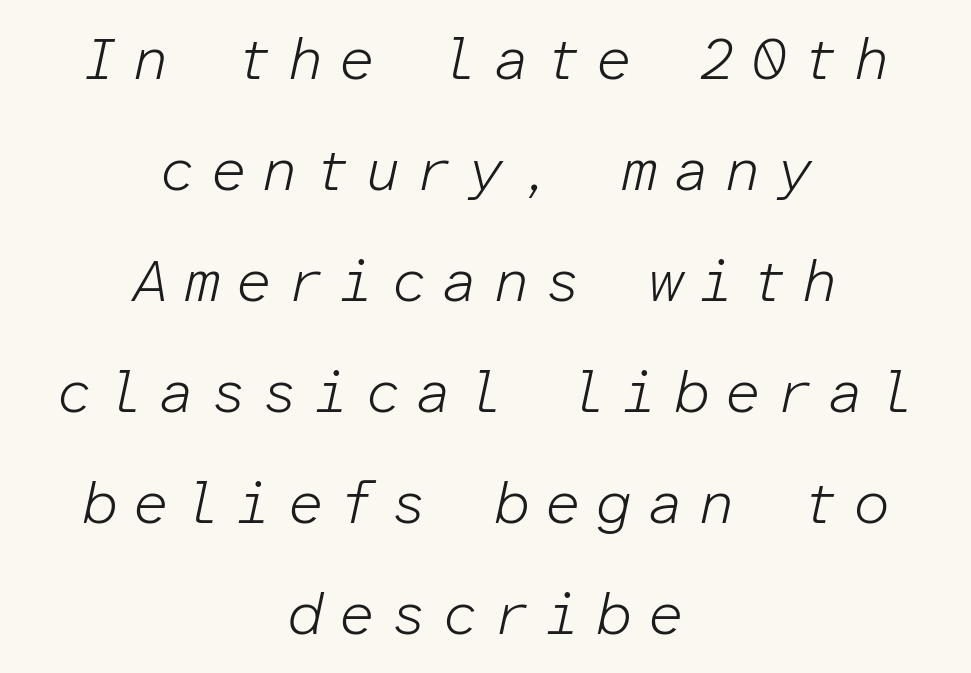
{"italic": "yes", "lean": "right", "slant_degrees": 12, "bold": "no", "weight": "light", "width": "normal", "stroke_contrast": "low", "x_height": "medium", "monospaced": "yes", "underline": "no", "align": "center", "line_spacing_ratio": 1.88, "letter_spacing": "wide", "letter_spacing_em": 0.24, "glyph_px": 59}
